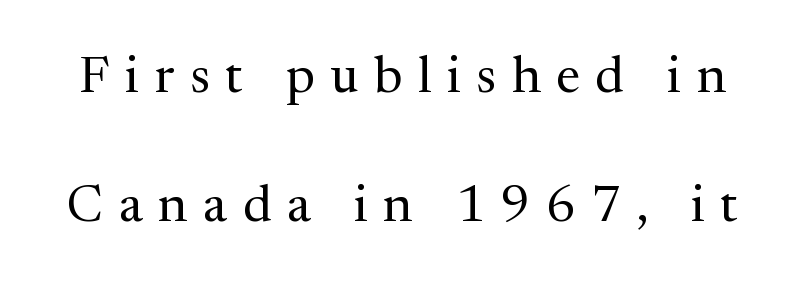
No heavy texture on the line: the type isn't bold. The area under the type is left untouched. In terms of letterform style, serifs are clearly present. Each letter keeps its own natural width here, so spacing adapts to shape.
